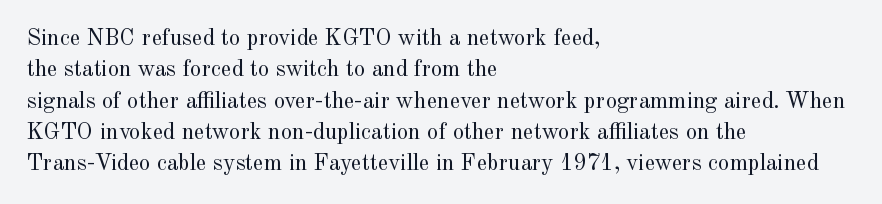
The image shows 23 px text type, upright; set left-aligned, normal line spacing (1.36x), normal letter spacing, not underlined.
